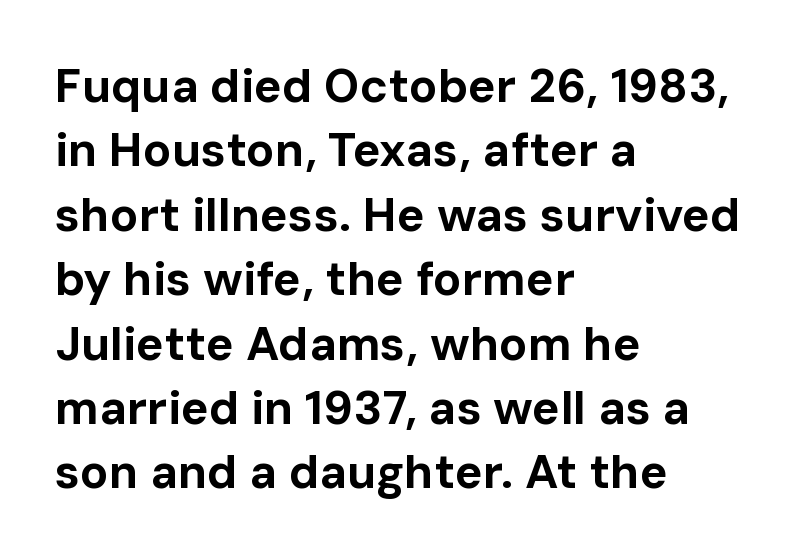
Q: Is the text bold? A: Yes.
Q: Is the text italic (slanted)? A: No, it is upright.
Q: Is the typeface a serif or a sans-serif typeface? A: Sans-serif.
Q: Is the text underlined? A: No.
Q: How is the paragraph aligned? A: Left-aligned.
Q: Is the spacing between letters normal or unusually wide? A: Normal.
Q: Is the spacing between lines tight, normal or loose? A: Normal.
Q: Width (condensed, normal, or wide)? A: Normal.
Q: Stroke contrast? A: Low.
Q: x-height? A: Medium.
Q: Monospaced? A: No.
